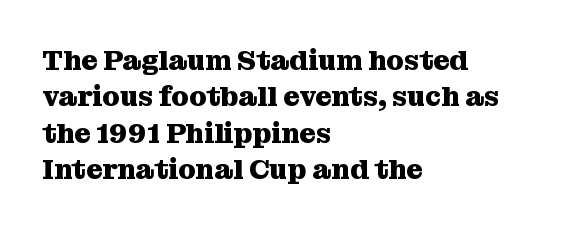
Q: Is the text bold? A: Yes.
Q: Is the text italic (slanted)? A: No, it is upright.
Q: Is the typeface a serif or a sans-serif typeface? A: Serif.
Q: Is the text underlined? A: No.
Q: How is the paragraph aligned? A: Left-aligned.
Q: Is the spacing between letters normal or unusually wide? A: Normal.
Q: Is the spacing between lines tight, normal or loose? A: Normal.
Q: Width (condensed, normal, or wide)? A: Normal.
Q: Stroke contrast? A: Medium.
Q: x-height? A: Medium.
Q: Monospaced? A: No.
